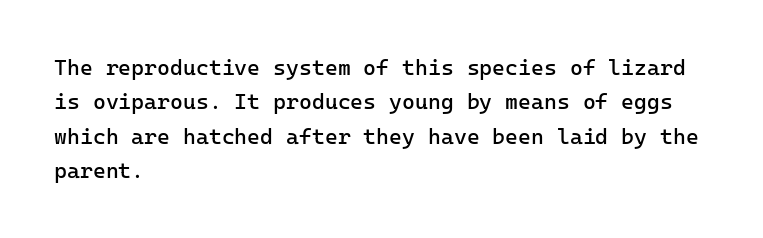
The image shows 22 px text type, upright; set left-aligned, normal line spacing (1.56x), normal letter spacing, not underlined.
